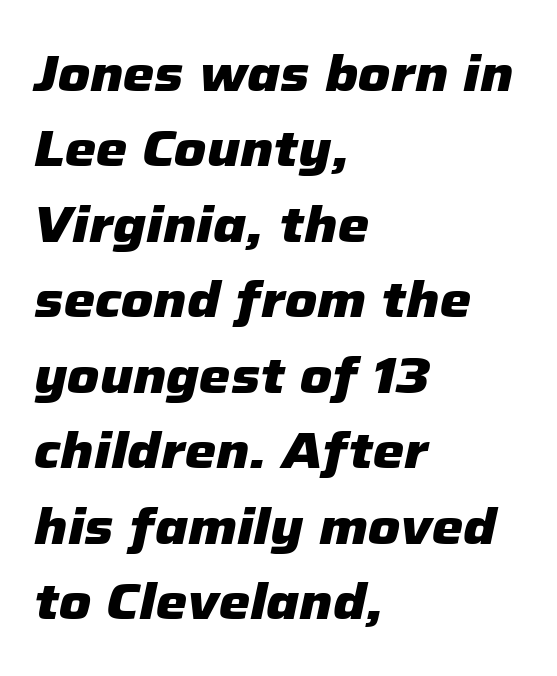
The image shows 50 px heavy type, italic (leaning right); set left-aligned, normal line spacing (1.51x), normal letter spacing, not underlined; low stroke contrast and a medium x-height.
